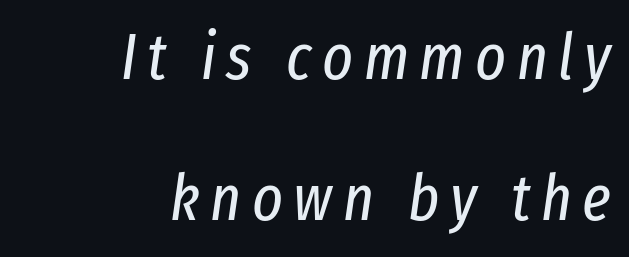
{"italic": "yes", "lean": "right", "slant_degrees": 8, "bold": "no", "weight": "regular", "width": "condensed", "stroke_contrast": "low", "x_height": "medium", "monospaced": "no", "underline": "no", "align": "right", "line_spacing": "loose", "line_spacing_ratio": 2.17, "glyph_px": 65}
